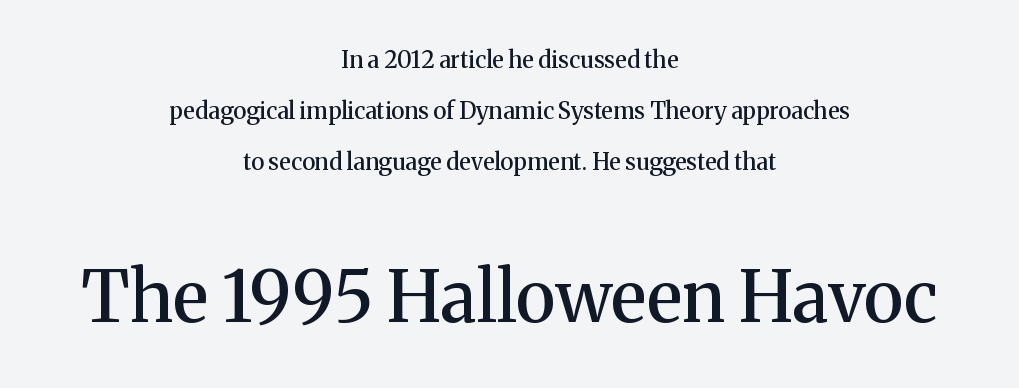
The image shows 70 px semibold serif type, upright; set centered, loose line spacing (2.21x), normal letter spacing, not underlined; the second (bottom) block is 3.04x larger; medium stroke contrast and a medium x-height.
